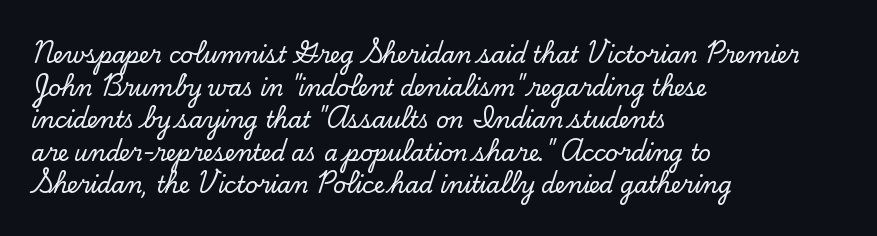
{"underline": "no", "align": "left", "line_spacing": "normal", "line_spacing_ratio": 1.48, "letter_spacing": "normal", "letter_spacing_em": 0.0, "glyph_px": 22}
